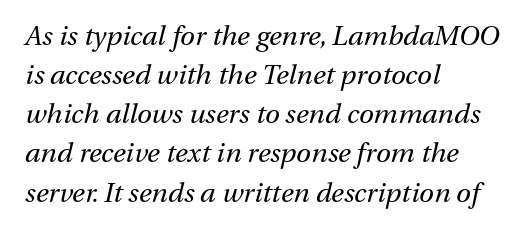
Q: Is the text bold? A: No.
Q: Is the text italic (slanted)? A: Yes, it leans right by about 13 degrees.
Q: Is the text underlined? A: No.
Q: How is the paragraph aligned? A: Left-aligned.
Q: Is the spacing between letters normal or unusually wide? A: Normal.
Q: Is the spacing between lines tight, normal or loose? A: Normal.
